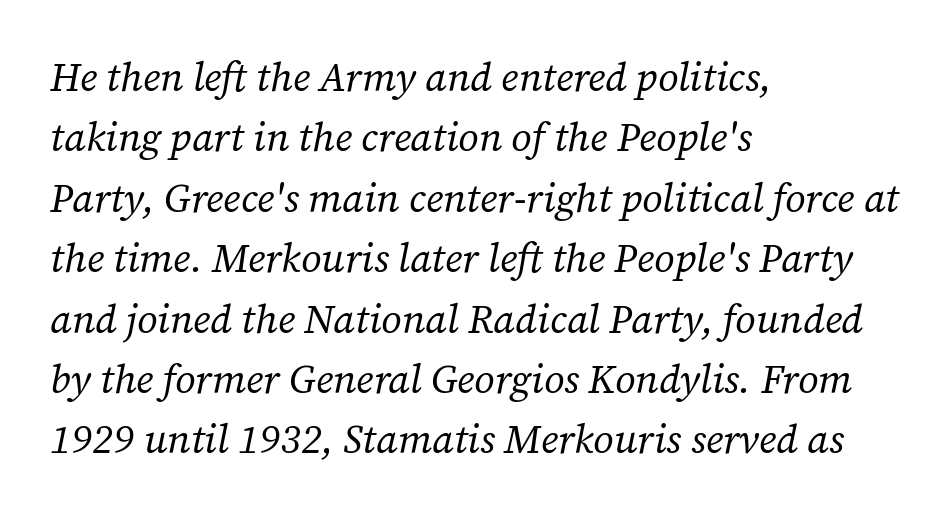
{"serif": "yes", "italic": "yes", "lean": "right", "slant_degrees": 12, "bold": "no", "weight": "regular", "width": "normal", "stroke_contrast": "low", "x_height": "medium", "monospaced": "no", "underline": "no", "align": "left", "line_spacing": "normal", "line_spacing_ratio": 1.51, "letter_spacing": "normal", "letter_spacing_em": 0.0, "glyph_px": 40}
